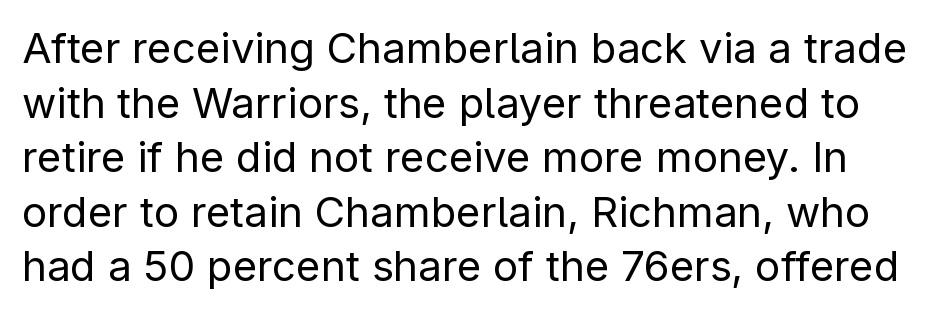
The image shows 42 px regular-weight sans-serif type, upright; set normal line spacing (1.3x), normal letter spacing, not underlined; low stroke contrast and a medium x-height.
